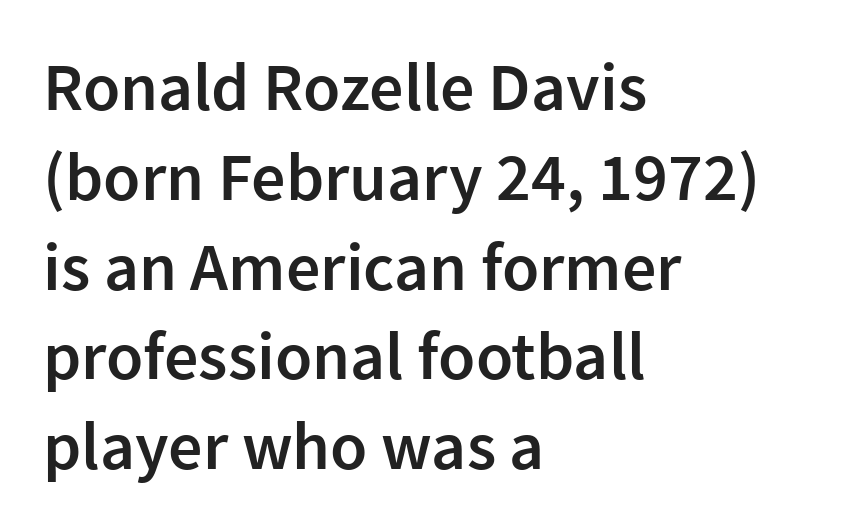
{"serif": "no", "italic": "no", "bold": "semi", "weight": "semibold", "width": "normal", "stroke_contrast": "low", "x_height": "medium", "monospaced": "no", "underline": "no", "align": "left", "line_spacing": "normal", "line_spacing_ratio": 1.32, "letter_spacing": "normal", "letter_spacing_em": 0.0, "glyph_px": 68}
